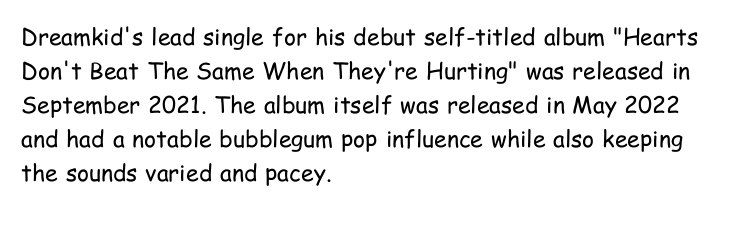
The image shows 23 px text type, upright; set left-aligned, normal line spacing (1.48x), normal letter spacing, not underlined.
